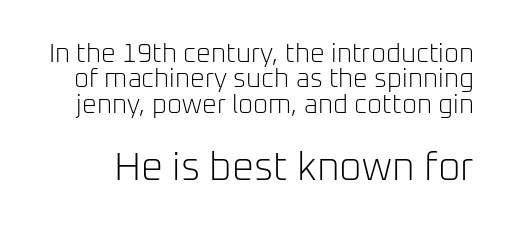
Q: Is the text bold? A: No.
Q: Is the text italic (slanted)? A: No, it is upright.
Q: Is the typeface a serif or a sans-serif typeface? A: Sans-serif.
Q: Is the text underlined? A: No.
Q: Is the spacing between letters normal or unusually wide? A: Normal.
Q: Is the spacing between lines tight, normal or loose? A: Tight.
Q: Which block of text is set in a larger size, the first (top) or the second (bottom)? A: The second (bottom) one.
Q: Width (condensed, normal, or wide)? A: Normal.
Q: Stroke contrast? A: Low.
Q: x-height? A: Medium.
Q: Monospaced? A: No.
